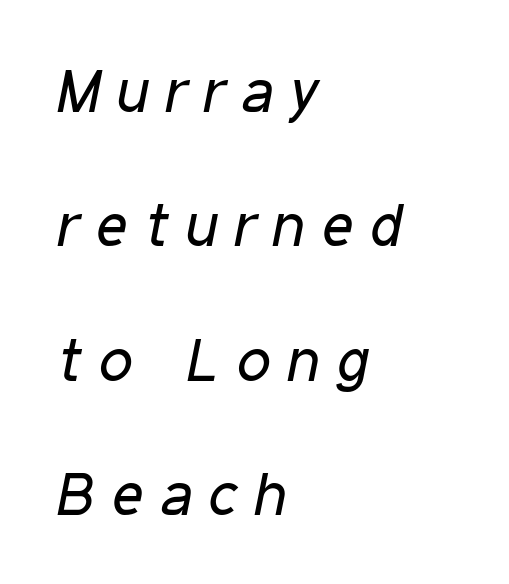
The image shows 60 px regular-weight, condensed type, italic (leaning right); set left-aligned, loose line spacing (2.24x), unusually wide letter spacing (+0.29 em), not underlined; low stroke contrast and a medium x-height.
